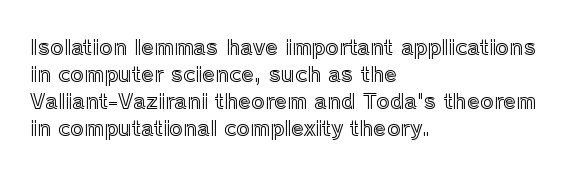
No word sits above an underline. Rendered with straight, roman letterforms. A typesetter would call this leading conventional body-copy spacing. Nothing unusual about the tracking: characters are spaced as the font intends. Line starts are locked; line ends wander.
